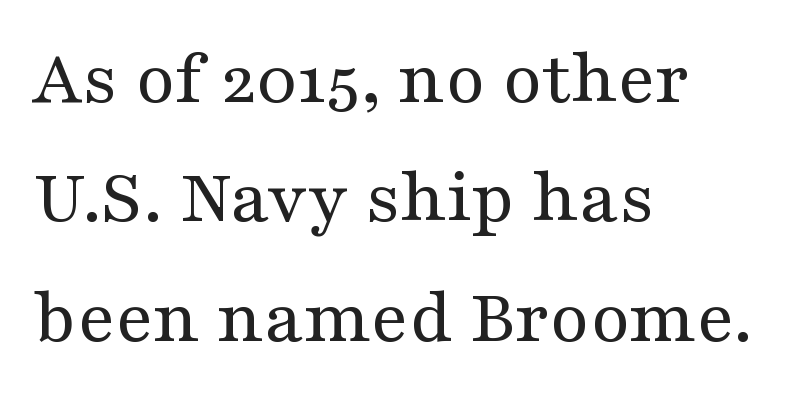
The image shows 79 px regular-weight, wide serif type, upright; set left-aligned, normal line spacing (1.51x), normal letter spacing, not underlined; medium stroke contrast and a medium x-height.
